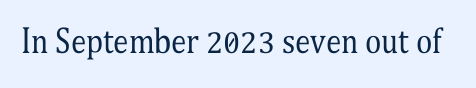
The image shows 31 px regular-weight, condensed serif type, upright; set normal letter spacing, not underlined; medium stroke contrast and a medium x-height.
